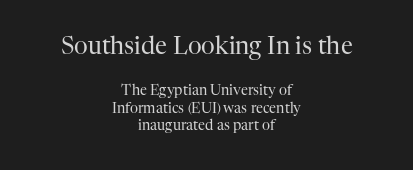
{"italic": "no", "bold": "no", "underline": "no", "align": "center", "line_spacing": "normal", "line_spacing_ratio": 1.25, "letter_spacing": "normal", "letter_spacing_em": 0.0, "larger_block": "first", "size_ratio": 1.71, "glyph_px": 24}
